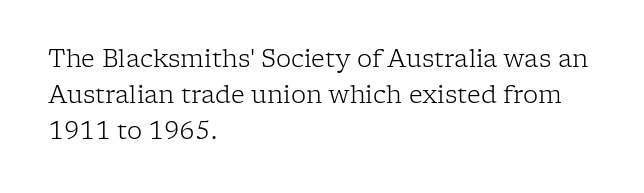
{"italic": "no", "bold": "no", "underline": "no", "align": "left", "line_spacing": "normal", "line_spacing_ratio": 1.49, "letter_spacing": "normal", "letter_spacing_em": 0.0, "glyph_px": 24}
